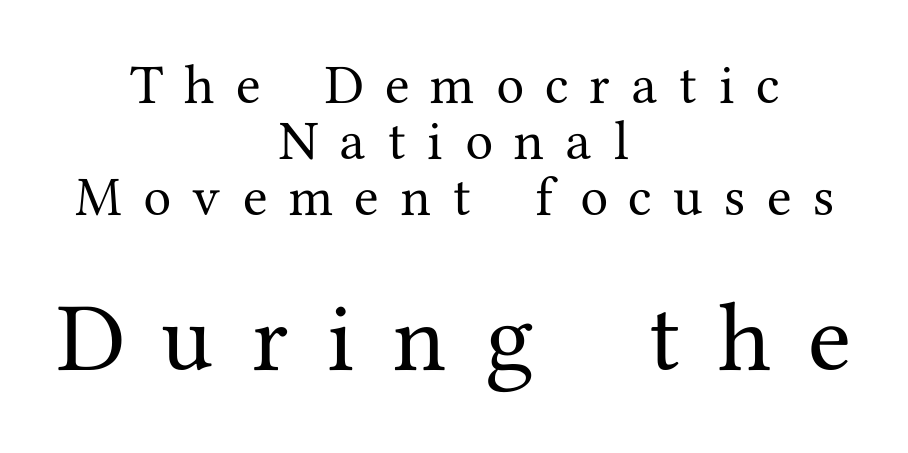
Q: Is the text italic (slanted)? A: No, it is upright.
Q: Is the typeface a serif or a sans-serif typeface? A: Serif.
Q: Is the text underlined? A: No.
Q: How is the paragraph aligned? A: Centered.
Q: Is the spacing between letters normal or unusually wide? A: Unusually wide.
Q: Which block of text is set in a larger size, the first (top) or the second (bottom)? A: The second (bottom) one.
Q: Width (condensed, normal, or wide)? A: Normal.
Q: Stroke contrast? A: Medium.
Q: x-height? A: Medium.
Q: Monospaced? A: No.
